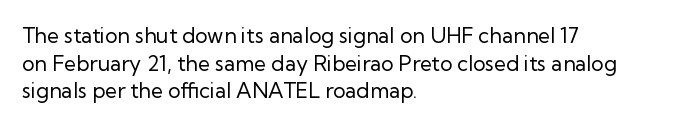
Every stem runs plumb, perpendicular to the baseline. Leftover space on each line is placed entirely after the last word. Check the space under the baseline: it is left empty. This reads as an unemphasized weight, regular at the heaviest. Caption: standard tracking, unaltered.
